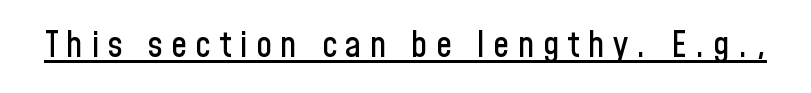
Q: Is the text italic (slanted)? A: No, it is upright.
Q: Is the typeface a serif or a sans-serif typeface? A: Sans-serif.
Q: Is the text underlined? A: Yes.
Q: Is the spacing between letters normal or unusually wide? A: Unusually wide.
Q: Width (condensed, normal, or wide)? A: Condensed.
Q: Stroke contrast? A: Low.
Q: x-height? A: Medium.
Q: Monospaced? A: No.
